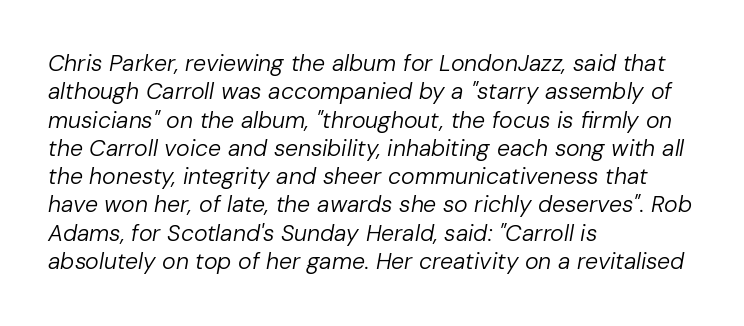
The area under the type is left untouched. Italic: yes, the glyphs are oblique. Bold? No — there's no thickening of the strokes. Horizontally, the lines are justified to the leading edge only. What stands out about the letter spacing? Nothing — it is the standard amount.
